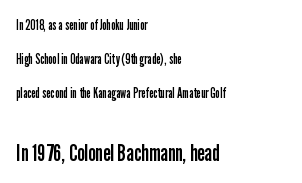
Which of the two is more prominent by size? The second, at the bottom. Visually the block forms a straight wall on the left and a jagged coastline on the right. Every stem runs plumb, perpendicular to the baseline. Compared with typical paragraphs, the rows here are farther apart. This sample uses plain, unmodified letter spacing. Check under the words: just untouched page.
